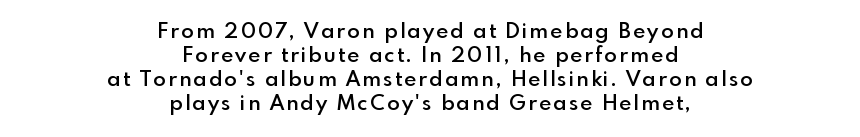
The image shows 21 px text type, upright; set centered, tight line spacing (1.15x), not underlined.
